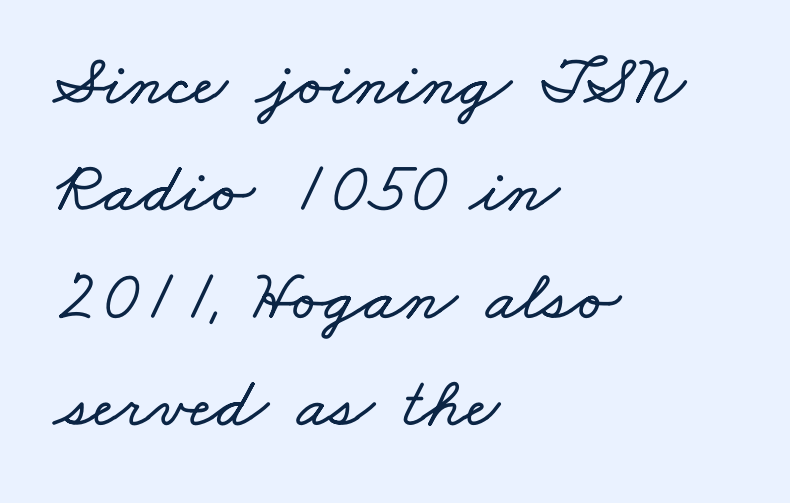
The image shows 72 px wide type; set left-aligned, normal line spacing (1.49x), normal letter spacing, not underlined; low stroke contrast and a small x-height.
